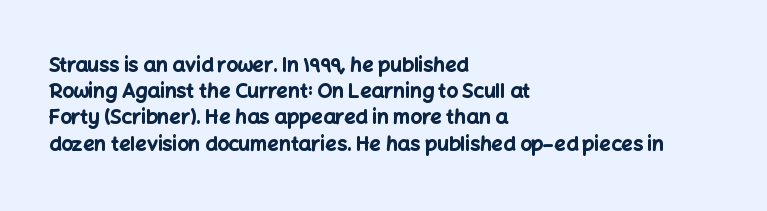
Leftover space on each line is placed entirely after the last word. Honestly, the row spacing looks completely unremarkable. This sample uses an upright cut, with every glyph sitting square on the baseline. A typesetter would call this zero additional tracking. Check the space under the baseline: it is left empty.
